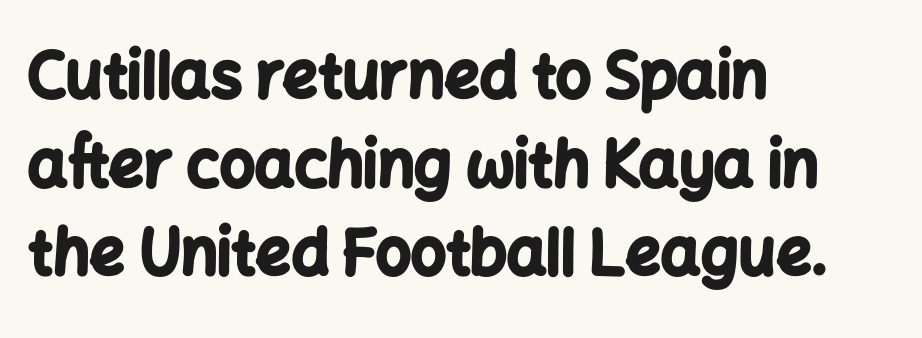
The image shows 62 px bold sans-serif type, upright; set left-aligned, normal line spacing (1.43x), normal letter spacing, not underlined; low stroke contrast and a medium x-height.
